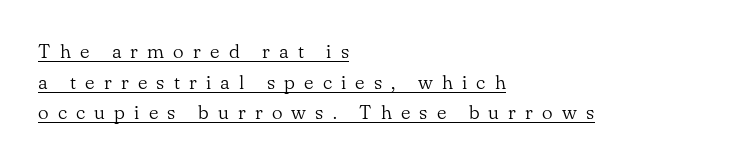
The image shows 20 px text type, upright; set left-aligned, normal line spacing (1.53x), unusually wide letter spacing (+0.46 em), underlined.
